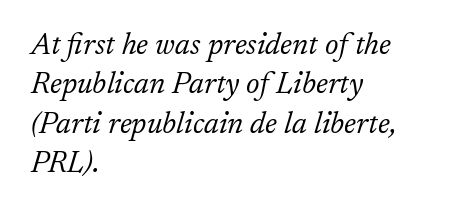
The image shows 30 px light serif type, italic (leaning right); set left-aligned, normal line spacing (1.31x), normal letter spacing, not underlined; low stroke contrast and a medium x-height.
